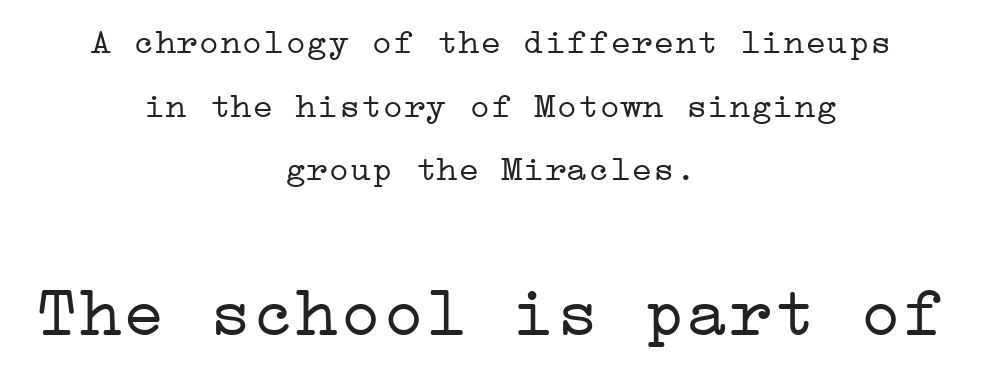
Top chunk: small. Bottom chunk: large. Note: serifs present on the glyphs. The letters look calm and open, with moderate or lighter stems. Leftover space on each line is divided equally before and after the words.
